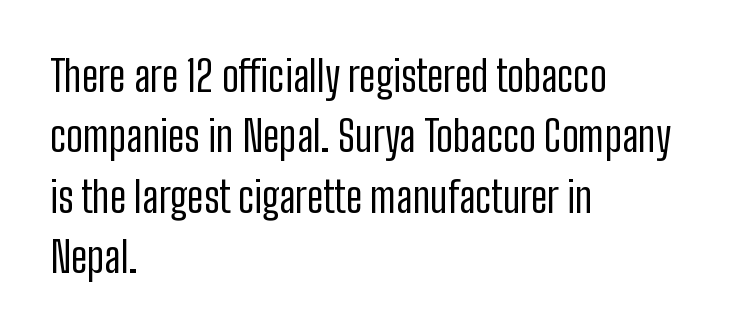
Q: Is the text bold? A: No.
Q: Is the text italic (slanted)? A: No, it is upright.
Q: Is the typeface a serif or a sans-serif typeface? A: Sans-serif.
Q: Is the text underlined? A: No.
Q: How is the paragraph aligned? A: Left-aligned.
Q: Is the spacing between letters normal or unusually wide? A: Normal.
Q: Is the spacing between lines tight, normal or loose? A: Normal.
Q: Width (condensed, normal, or wide)? A: Condensed.
Q: Stroke contrast? A: Low.
Q: x-height? A: Medium.
Q: Monospaced? A: No.
